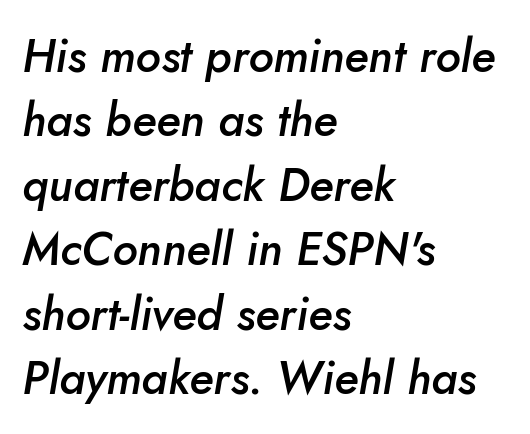
The image shows 46 px semibold type, italic (leaning right); set left-aligned, normal line spacing (1.4x), normal letter spacing, not underlined; low stroke contrast and a small x-height.
